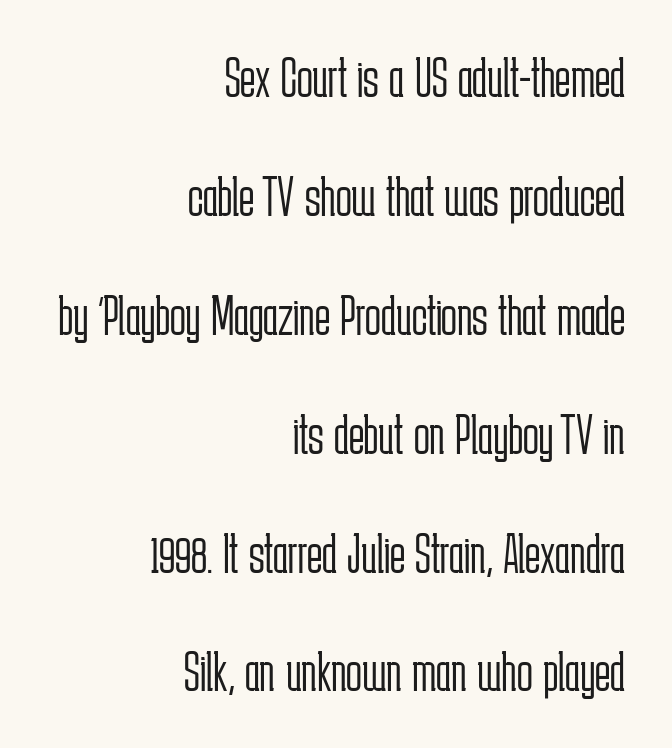
Q: Is the text bold? A: No.
Q: Is the text italic (slanted)? A: No, it is upright.
Q: Is the typeface a serif or a sans-serif typeface? A: Sans-serif.
Q: Is the text underlined? A: No.
Q: How is the paragraph aligned? A: Right-aligned.
Q: Is the spacing between letters normal or unusually wide? A: Normal.
Q: Is the spacing between lines tight, normal or loose? A: Loose.
Q: Width (condensed, normal, or wide)? A: Condensed.
Q: Stroke contrast? A: Low.
Q: x-height? A: Medium.
Q: Monospaced? A: No.
